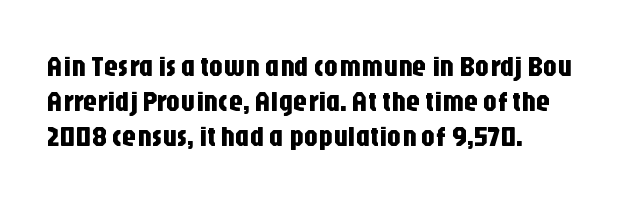
The image shows 29 px condensed sans-serif type, upright; set left-aligned, line spacing 1.21x, normal letter spacing, not underlined; low stroke contrast and a large x-height.
